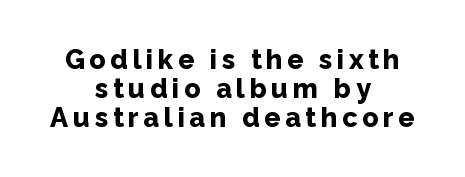
The image shows 27 px bold type, upright; set centered, tight line spacing (1.07x), not underlined.
